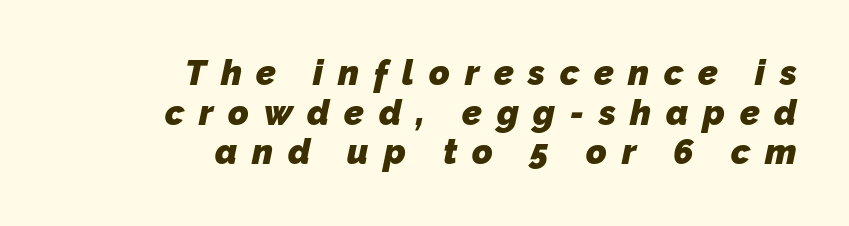
Line spacing here is tight. Honestly, the letter spacing is so wide it's the main thing you notice. Each letter keeps its own natural width here, so spacing adapts to shape. Every letter is thick-stroked: bold, no question.
